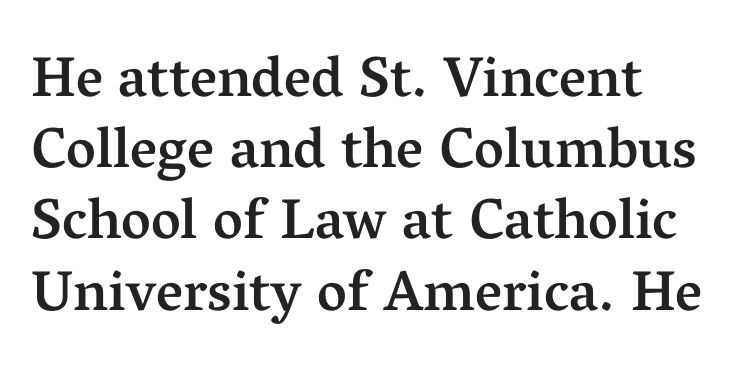
{"serif": "yes", "italic": "no", "bold": "semi", "weight": "semibold", "width": "normal", "stroke_contrast": "medium", "x_height": "medium", "monospaced": "no", "underline": "no", "align": "left", "line_spacing": "normal", "line_spacing_ratio": 1.25, "letter_spacing": "normal", "letter_spacing_em": 0.0, "glyph_px": 57}
